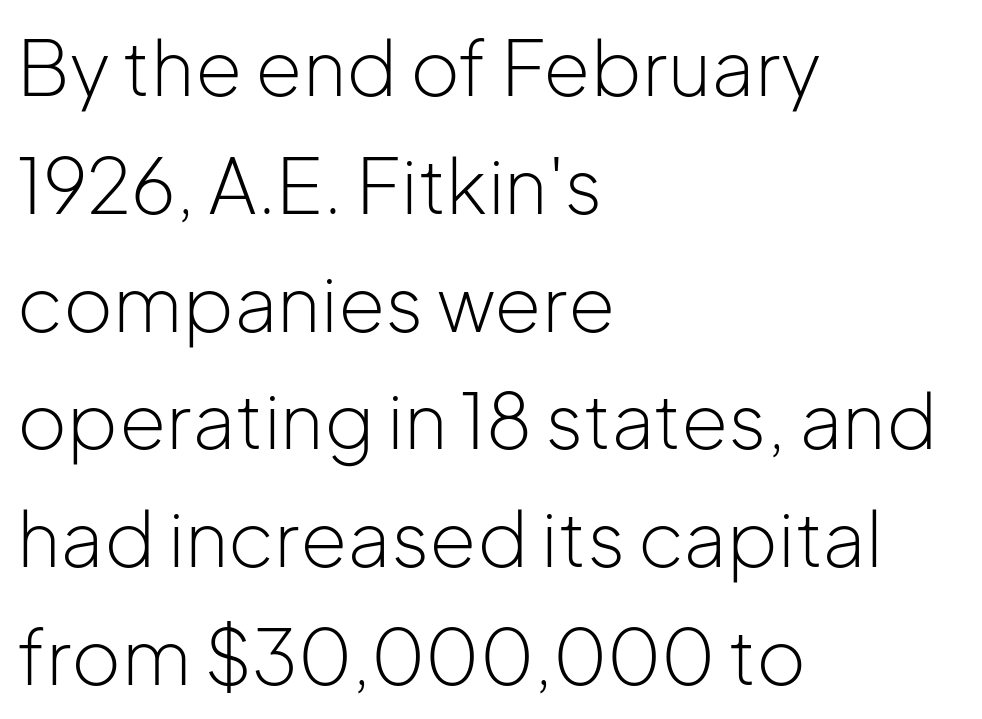
This is not heavy type; no bold has been used. Anything drawn beneath the words? Only blank space. Baseline-to-baseline distance is the conventional proportion of letter height. The letters stand upright; this is a roman face.
